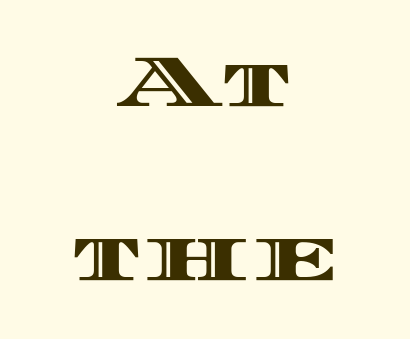
Every character sits straight up, as roman type does. The lines in this sample share a center point and differ in where they start and stop. Tracking here is standard; glyphs follow each other at the usual distance. Notice the wide empty band between every row — that's loose leading.
